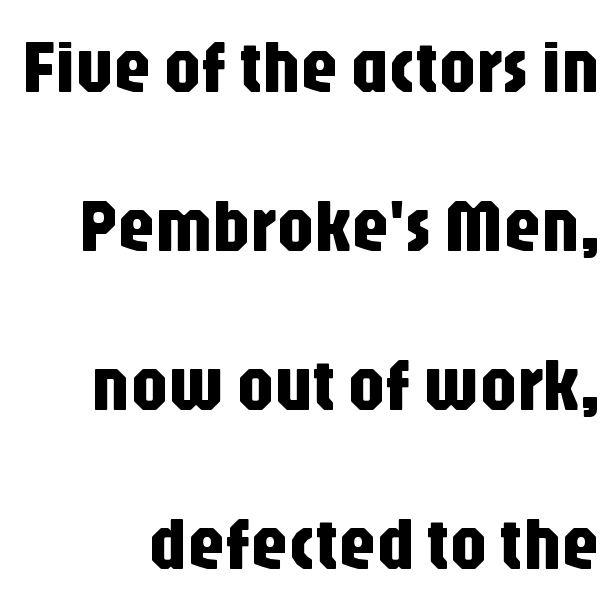
The image shows 75 px condensed sans-serif type, upright; set loose line spacing (2.12x), normal letter spacing, not underlined; low stroke contrast and a large x-height.
